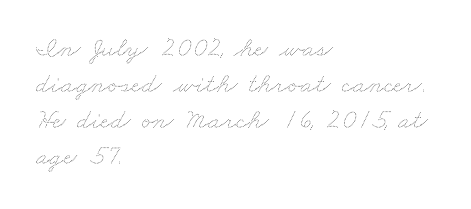
Q: Is the text bold? A: No.
Q: Is the text underlined? A: No.
Q: How is the paragraph aligned? A: Left-aligned.
Q: Is the spacing between letters normal or unusually wide? A: Normal.
Q: Is the spacing between lines tight, normal or loose? A: Normal.
Q: Width (condensed, normal, or wide)? A: Wide.
Q: Stroke contrast? A: Medium.
Q: x-height? A: Small.
Q: Monospaced? A: No.
